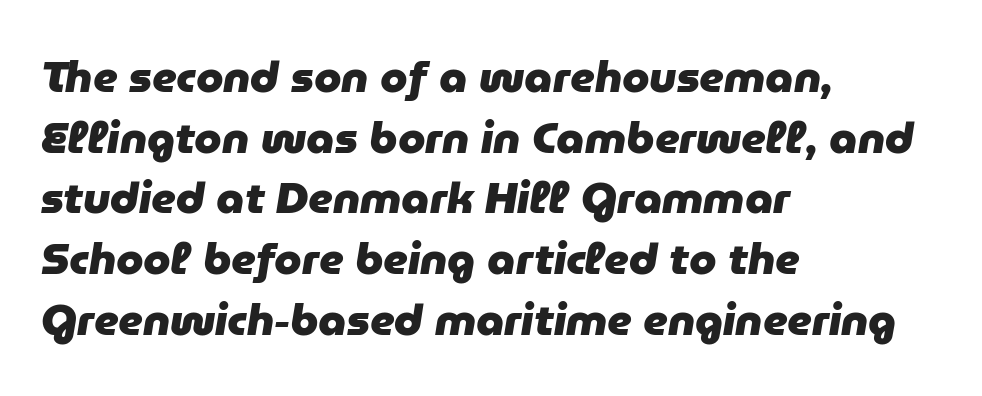
{"italic": "yes", "lean": "right", "slant_degrees": 9, "bold": "yes", "weight": "heavy", "width": "normal", "stroke_contrast": "low", "x_height": "medium", "monospaced": "no", "underline": "no", "align": "left", "line_spacing": "normal", "line_spacing_ratio": 1.38, "letter_spacing": "normal", "letter_spacing_em": 0.0, "glyph_px": 44}
